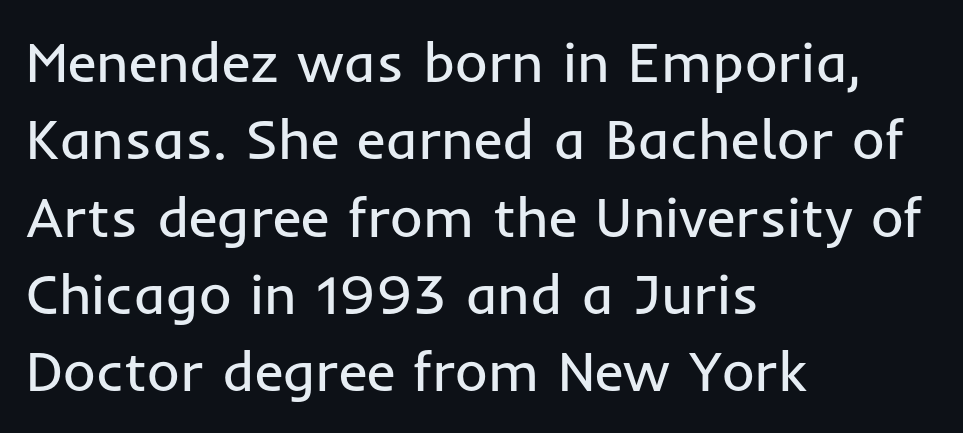
Q: Is the text bold? A: No.
Q: Is the text italic (slanted)? A: No, it is upright.
Q: Is the typeface a serif or a sans-serif typeface? A: Sans-serif.
Q: Is the text underlined? A: No.
Q: How is the paragraph aligned? A: Left-aligned.
Q: Is the spacing between letters normal or unusually wide? A: Normal.
Q: Is the spacing between lines tight, normal or loose? A: Normal.
Q: Width (condensed, normal, or wide)? A: Normal.
Q: Stroke contrast? A: Low.
Q: x-height? A: Medium.
Q: Monospaced? A: No.
